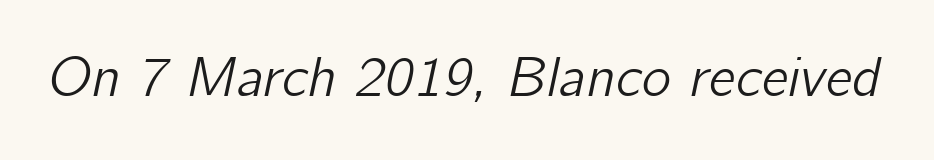
In terms of posture, this sample is oblique. The baseline area is clear. Observe the ordinary spacing: letters are neighbours, not strangers. The face used here is proportionally spaced, like ordinary book or web type.
